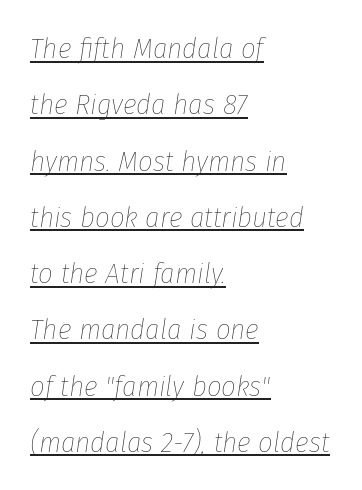
{"italic": "yes", "lean": "right", "slant_degrees": 8, "bold": "no", "weight": "thin", "width": "condensed", "stroke_contrast": "low", "x_height": "medium", "monospaced": "no", "underline": "yes", "align": "left", "line_spacing": "loose", "line_spacing_ratio": 1.94, "letter_spacing": "normal", "letter_spacing_em": 0.0, "glyph_px": 29}
